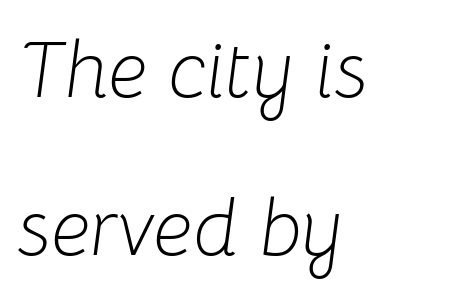
Q: Is the text bold? A: No.
Q: Is the text italic (slanted)? A: Yes, it leans right by about 8 degrees.
Q: Is the text underlined? A: No.
Q: How is the paragraph aligned? A: Left-aligned.
Q: Is the spacing between letters normal or unusually wide? A: Normal.
Q: Is the spacing between lines tight, normal or loose? A: Loose.
Q: Width (condensed, normal, or wide)? A: Normal.
Q: Stroke contrast? A: Low.
Q: x-height? A: Medium.
Q: Monospaced? A: No.
